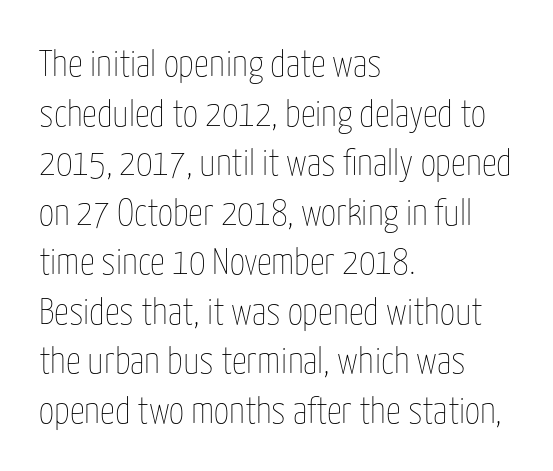
Q: Is the text bold? A: No.
Q: Is the text italic (slanted)? A: No, it is upright.
Q: Is the text underlined? A: No.
Q: How is the paragraph aligned? A: Left-aligned.
Q: Is the spacing between letters normal or unusually wide? A: Normal.
Q: Is the spacing between lines tight, normal or loose? A: Normal.
Q: Width (condensed, normal, or wide)? A: Condensed.
Q: Stroke contrast? A: Low.
Q: x-height? A: Medium.
Q: Monospaced? A: No.
